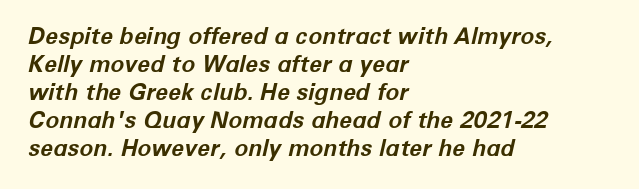
Caption: bold face, heavy strokes. Quick note: italic. The area under the type is left untouched. These lines stack with their left ends in a neat column. This sample uses plain, unmodified letter spacing.
